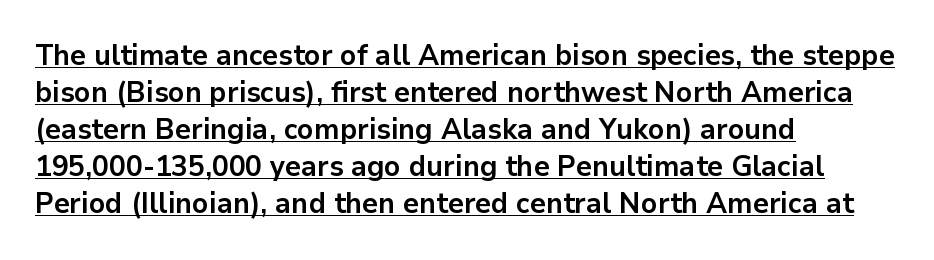
The image shows 29 px bold sans-serif type, upright; set left-aligned, normal line spacing (1.28x), normal letter spacing, underlined; low stroke contrast and a medium x-height.
